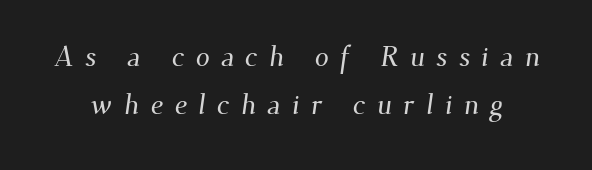
The letters carry serifs — small finishing strokes at the ends of their stems. No word sits above an underline. Compared with typical body copy, the letter spacing here is much looser. You could not count columns in this text — the font is proportionally spaced.
